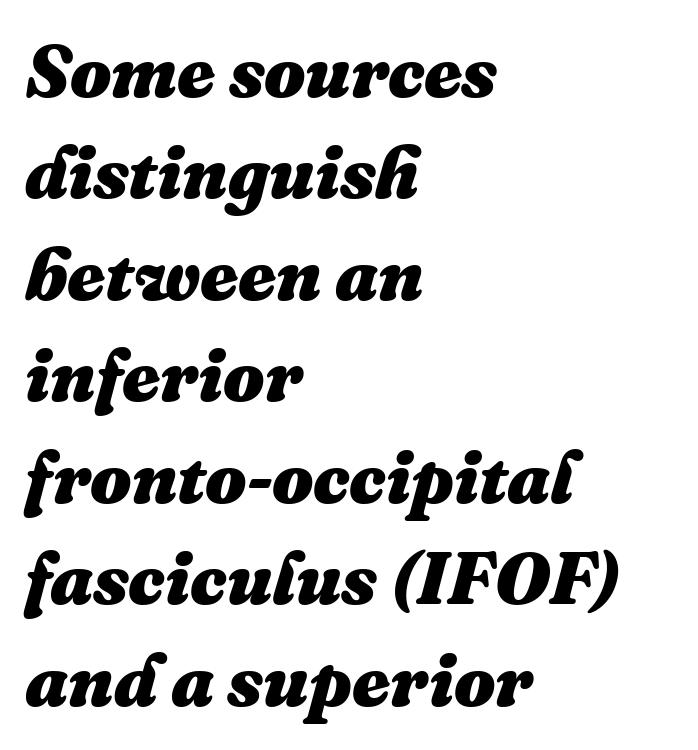
Q: Is the text bold? A: Yes.
Q: Is the text italic (slanted)? A: Yes, it leans right by about 16 degrees.
Q: Is the text underlined? A: No.
Q: How is the paragraph aligned? A: Left-aligned.
Q: Is the spacing between letters normal or unusually wide? A: Normal.
Q: Is the spacing between lines tight, normal or loose? A: Normal.
Q: Width (condensed, normal, or wide)? A: Normal.
Q: Stroke contrast? A: Medium.
Q: x-height? A: Medium.
Q: Monospaced? A: No.
